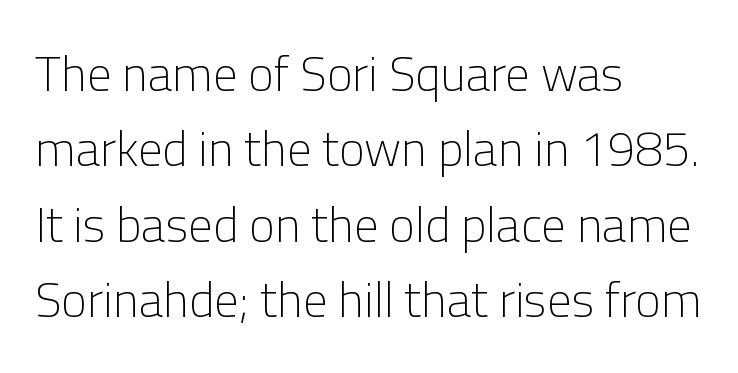
The image shows 49 px light sans-serif type, upright; set left-aligned, normal line spacing (1.54x), normal letter spacing, not underlined; low stroke contrast and a medium x-height.
